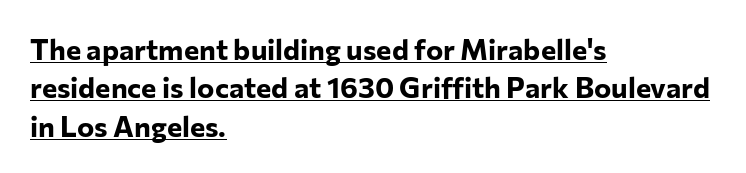
{"serif": "no", "italic": "no", "bold": "yes", "weight": "bold", "width": "normal", "stroke_contrast": "low", "x_height": "medium", "monospaced": "no", "underline": "yes", "align": "left", "line_spacing": "normal", "line_spacing_ratio": 1.32, "letter_spacing": "normal", "letter_spacing_em": 0.0, "glyph_px": 29}
